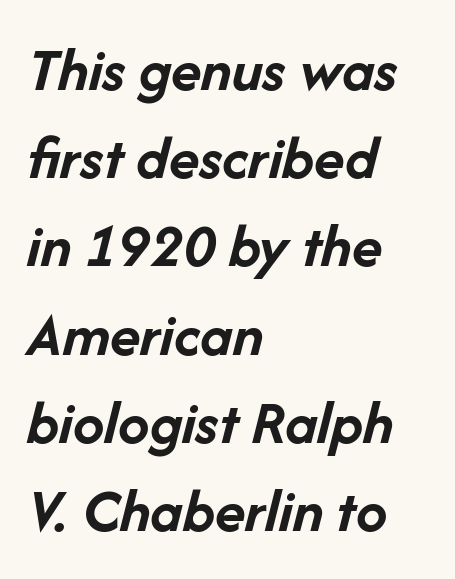
{"italic": "yes", "lean": "right", "slant_degrees": 14, "bold": "yes", "weight": "semibold", "width": "normal", "stroke_contrast": "low", "x_height": "medium", "monospaced": "no", "underline": "no", "align": "left", "line_spacing": "normal", "line_spacing_ratio": 1.4, "letter_spacing": "normal", "letter_spacing_em": 0.0, "glyph_px": 63}
